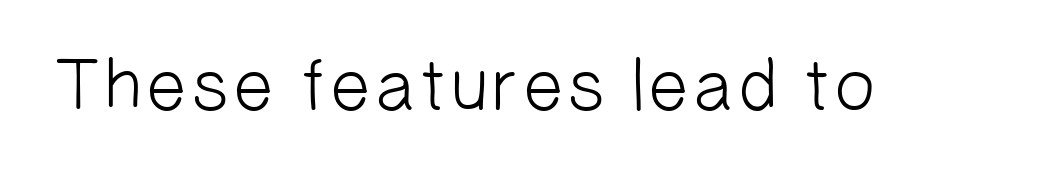
{"serif": "no", "bold": "no", "weight": "light", "width": "normal", "stroke_contrast": "low", "x_height": "medium", "monospaced": "no", "underline": "no", "letter_spacing": "normal", "letter_spacing_em": 0.0, "glyph_px": 74}
